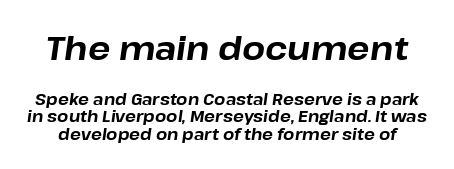
The image shows 33 px bold type, italic (leaning right); set tight line spacing (1.1x), normal letter spacing, not underlined; the first (top) block is 2.06x larger; low stroke contrast and a medium x-height.
